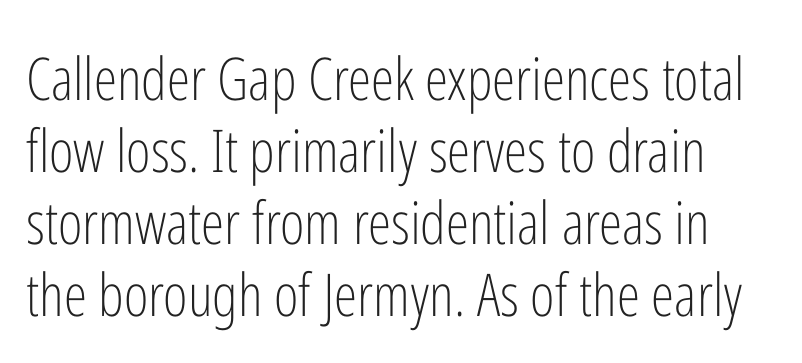
The image shows 59 px light, condensed sans-serif type, upright; set line spacing 1.22x, normal letter spacing, not underlined; low stroke contrast and a medium x-height.
